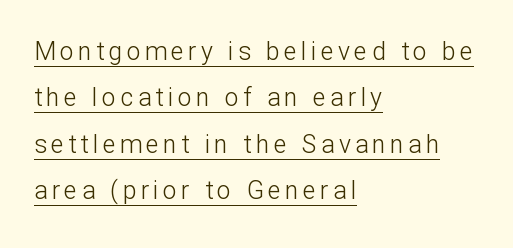
{"italic": "no", "bold": "no", "underline": "yes", "align": "left", "line_spacing_ratio": 1.86, "glyph_px": 25}
